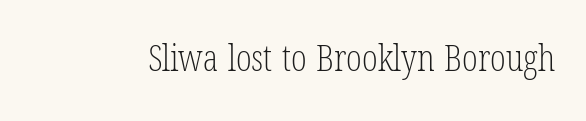
{"serif": "yes", "bold": "no", "weight": "light", "width": "condensed", "stroke_contrast": "low", "x_height": "medium", "monospaced": "no", "underline": "no", "letter_spacing": "normal", "letter_spacing_em": 0.0, "glyph_px": 37}
